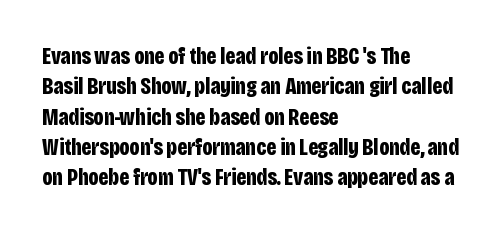
The image shows 23 px bold type, upright; set left-aligned, normal line spacing (1.32x), normal letter spacing, not underlined.
